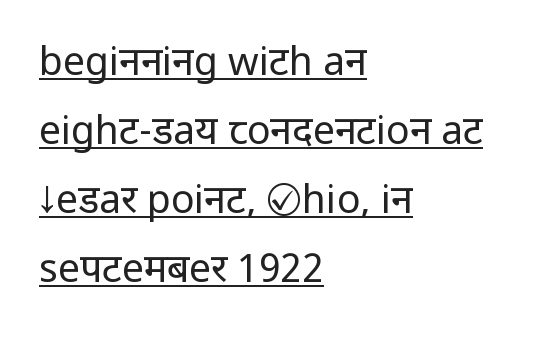
Q: Is the text bold? A: No.
Q: Is the text italic (slanted)? A: No, it is upright.
Q: Is the typeface a serif or a sans-serif typeface? A: Sans-serif.
Q: Is the text underlined? A: Yes.
Q: How is the paragraph aligned? A: Left-aligned.
Q: Is the spacing between letters normal or unusually wide? A: Normal.
Q: Width (condensed, normal, or wide)? A: Condensed.
Q: Stroke contrast? A: Low.
